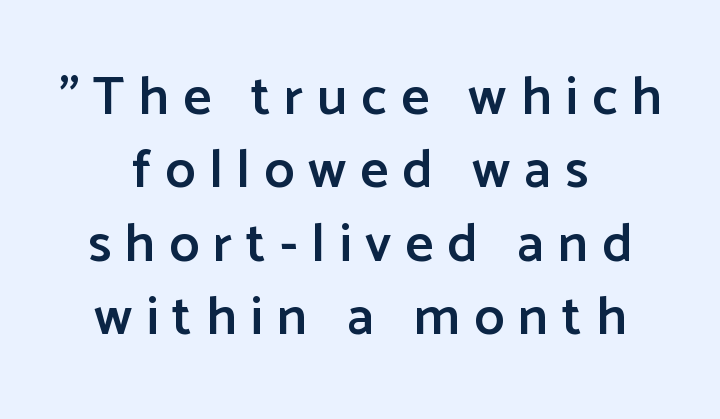
A typesetter would call this proportional, since set widths differ per character. Vertical spacing — default. Semibold letterforms, between regular and bold. The setting favours the middle, as headings and verse often do. A bare baseline throughout the passage. These lines have a slow, spaced-out rhythm from letter to letter.
